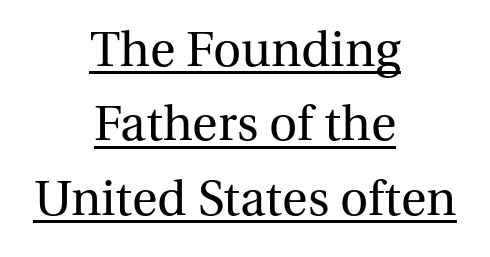
The image shows 49 px regular-weight serif type, upright; set centered, normal line spacing (1.52x), normal letter spacing, underlined; medium stroke contrast and a medium x-height.
